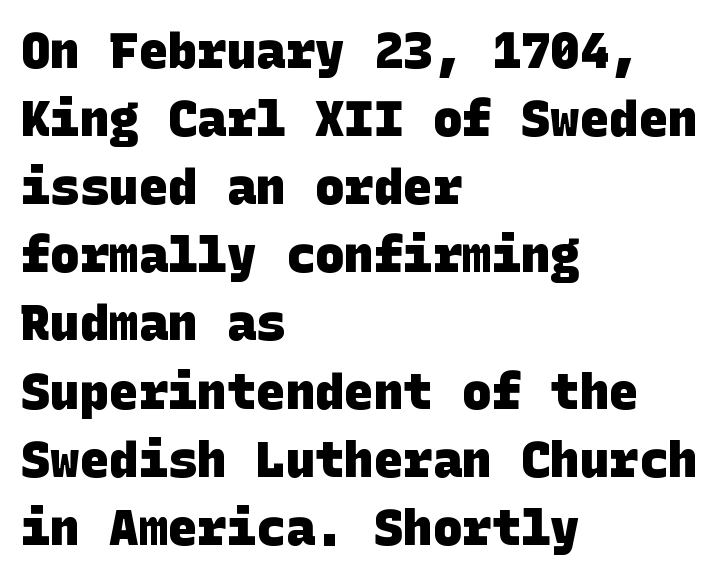
{"serif": "no", "bold": "yes", "weight": "heavy", "width": "normal", "stroke_contrast": "low", "x_height": "large", "underline": "no", "align": "left", "line_spacing": "normal", "line_spacing_ratio": 1.39, "letter_spacing": "normal", "letter_spacing_em": 0.0, "glyph_px": 49}
